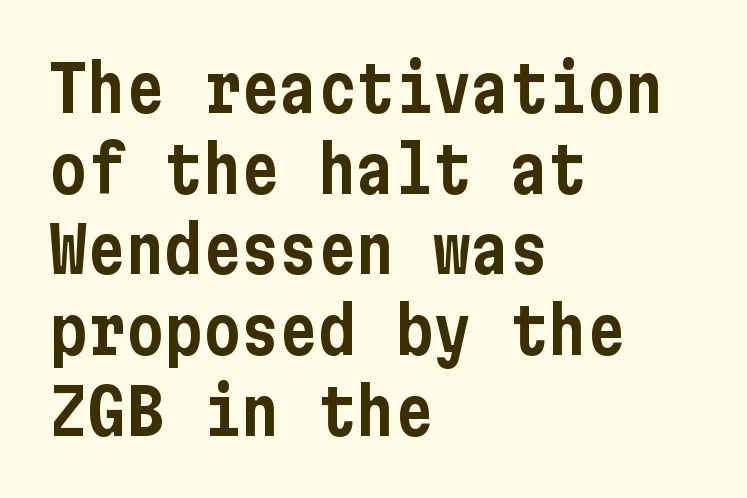
Q: Is the text italic (slanted)? A: No, it is upright.
Q: Is the typeface a serif or a sans-serif typeface? A: Sans-serif.
Q: Is the text underlined? A: No.
Q: How is the paragraph aligned? A: Left-aligned.
Q: Is the spacing between letters normal or unusually wide? A: Normal.
Q: Is the spacing between lines tight, normal or loose? A: Normal.
Q: Width (condensed, normal, or wide)? A: Condensed.
Q: Stroke contrast? A: Low.
Q: x-height? A: Medium.
